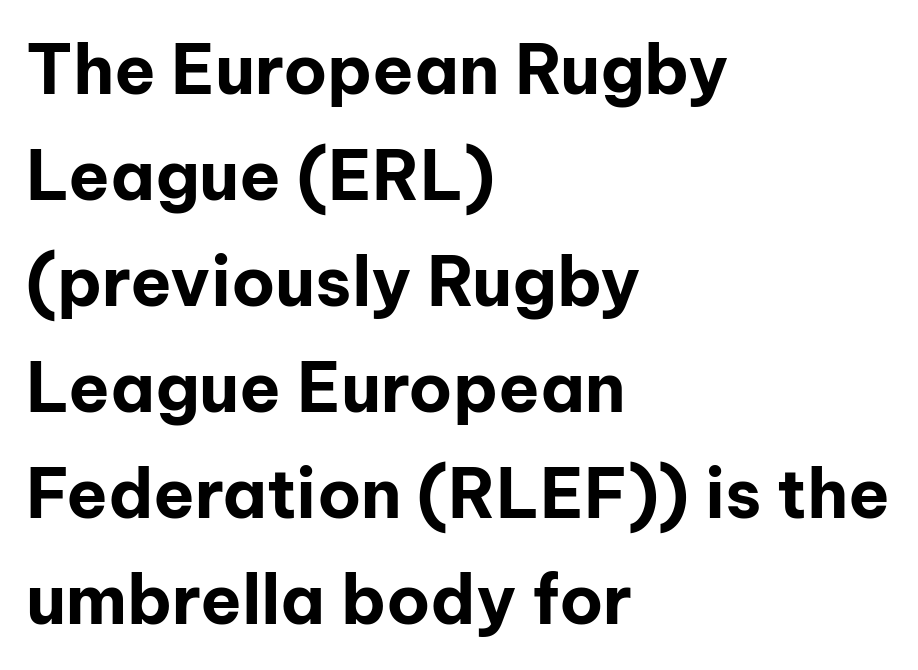
{"serif": "no", "italic": "no", "bold": "yes", "weight": "bold", "width": "normal", "stroke_contrast": "low", "x_height": "medium", "monospaced": "no", "underline": "no", "align": "left", "line_spacing": "normal", "line_spacing_ratio": 1.56, "letter_spacing": "normal", "letter_spacing_em": 0.0, "glyph_px": 68}
